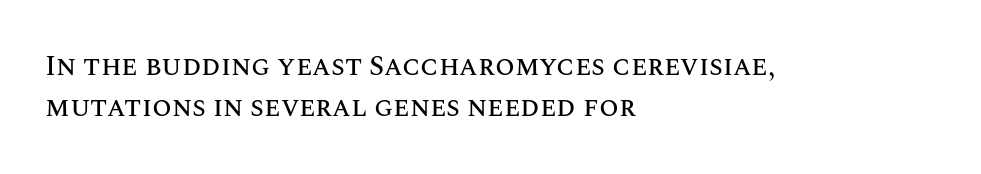
Q: Is the text italic (slanted)? A: No, it is upright.
Q: Is the text underlined? A: No.
Q: How is the paragraph aligned? A: Left-aligned.
Q: Is the spacing between letters normal or unusually wide? A: Normal.
Q: Is the spacing between lines tight, normal or loose? A: Normal.
Q: Width (condensed, normal, or wide)? A: Normal.
Q: Stroke contrast? A: Medium.
Q: x-height? A: Large.
Q: Monospaced? A: No.
